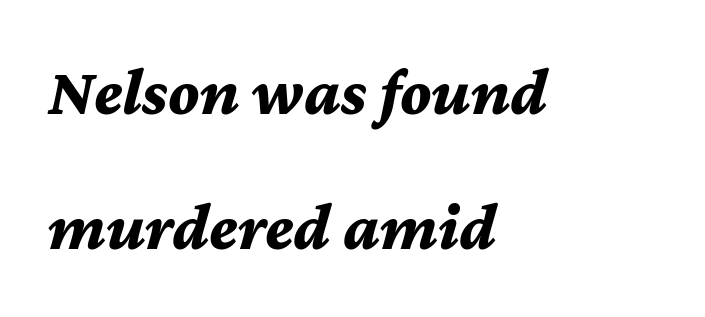
Is the block centered? No — it sits flush against the left margin. Does extra space separate the letters? No, they use regular spacing. A typesetter would call this leading open, well beyond the default. Looks like regular typesetting: each glyph gets only the width it needs.
